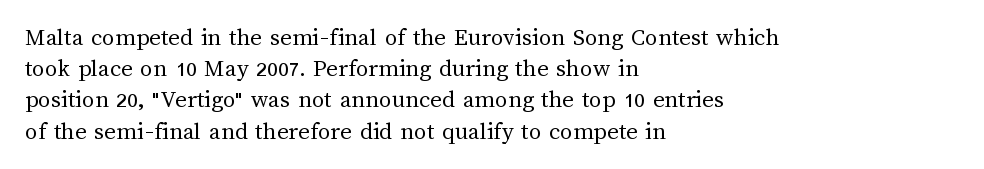
The image shows 25 px text type, upright; set left-aligned, normal line spacing (1.25x), normal letter spacing, not underlined.
